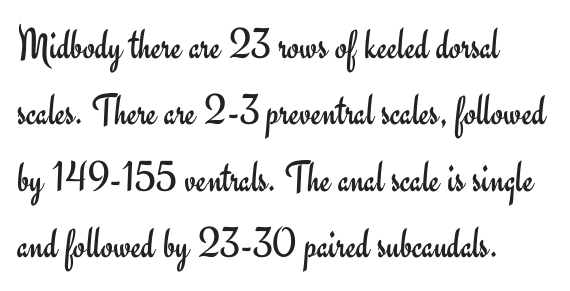
{"serif": "no", "bold": "no", "weight": "regular", "width": "normal", "stroke_contrast": "low", "x_height": "small", "monospaced": "no", "underline": "no", "align": "left", "line_spacing": "normal", "line_spacing_ratio": 1.51, "letter_spacing": "normal", "letter_spacing_em": 0.0, "glyph_px": 44}
